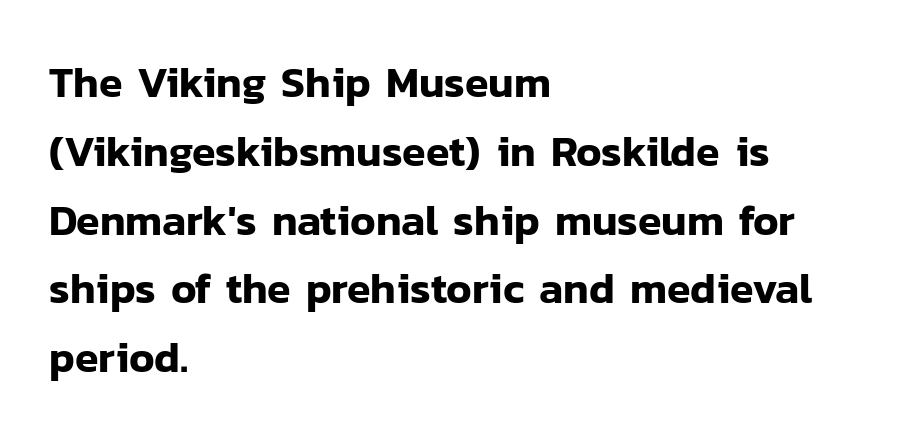
The image shows 43 px sans-serif type, upright; set left-aligned, normal line spacing (1.6x), normal letter spacing, not underlined; low stroke contrast and a medium x-height.
